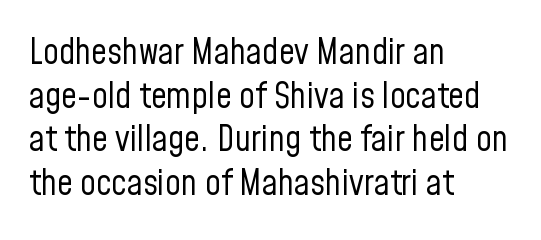
The image shows 35 px regular-weight, condensed sans-serif type, upright; set left-aligned, normal line spacing (1.25x), normal letter spacing, not underlined; low stroke contrast and a medium x-height.
